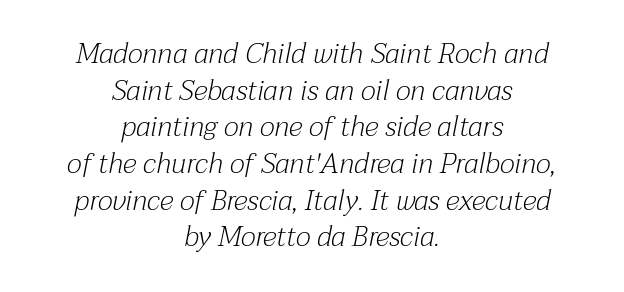
No extra ink here — the face is not bold. The passage shown is not underscored anywhere. There is no visible air inserted between adjacent glyphs. The setting favours the middle, as headings and verse often do. The typeface chosen for these lines features serifs. Whoever set this chose a conventional vertical rhythm.
